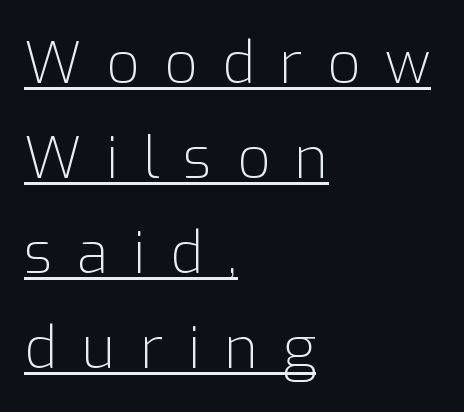
A student would call this left alignment; a typographer would say flush left, rag right. If you drew a line through each stem, it would be perfectly vertical. These lines have a slow, spaced-out rhythm from letter to letter. This rendering employs a face without finishing strokes, i.e., a sans-serif. A typesetter would call this leading conventional body-copy spacing.
